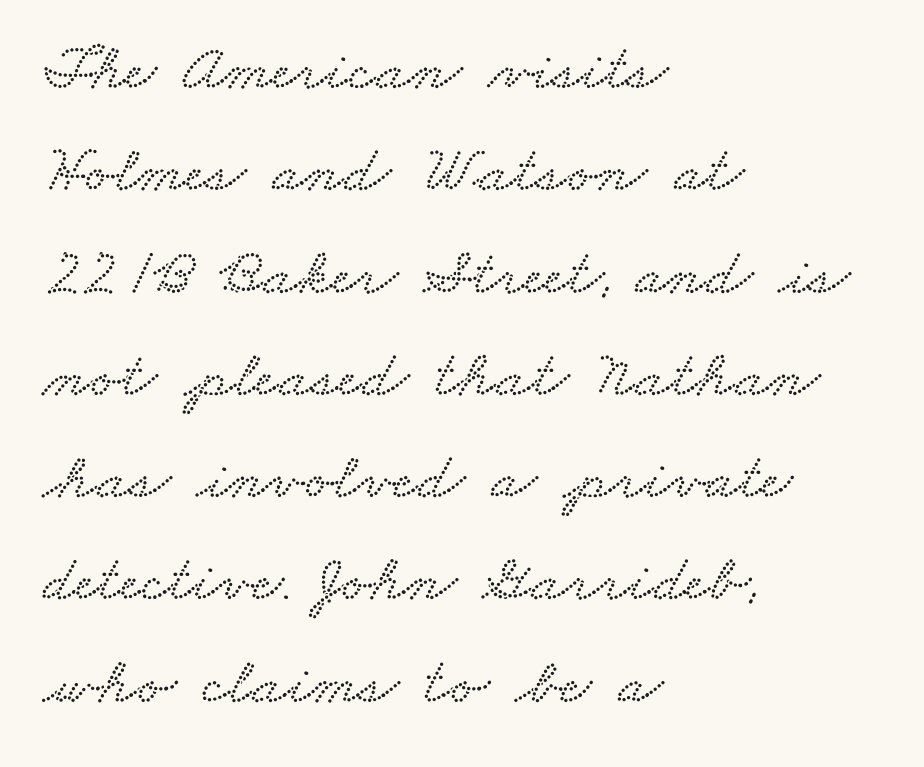
Q: Is the text underlined? A: No.
Q: How is the paragraph aligned? A: Left-aligned.
Q: Is the spacing between letters normal or unusually wide? A: Normal.
Q: Is the spacing between lines tight, normal or loose? A: Normal.
Q: Width (condensed, normal, or wide)? A: Wide.
Q: Stroke contrast? A: Low.
Q: x-height? A: Small.
Q: Monospaced? A: No.
